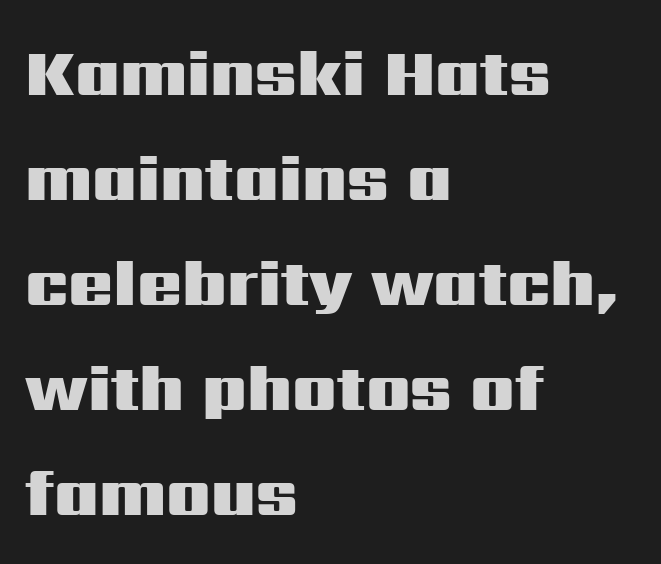
Q: Is the text bold? A: Yes.
Q: Is the text italic (slanted)? A: No, it is upright.
Q: Is the typeface a serif or a sans-serif typeface? A: Sans-serif.
Q: Is the text underlined? A: No.
Q: How is the paragraph aligned? A: Left-aligned.
Q: Is the spacing between letters normal or unusually wide? A: Normal.
Q: Is the spacing between lines tight, normal or loose? A: Normal.
Q: Width (condensed, normal, or wide)? A: Wide.
Q: Stroke contrast? A: Medium.
Q: x-height? A: Medium.
Q: Monospaced? A: No.
